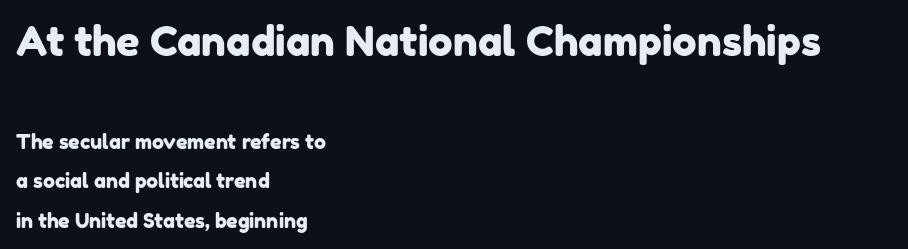
Q: Is the typeface a serif or a sans-serif typeface? A: Sans-serif.
Q: Is the text underlined? A: No.
Q: How is the paragraph aligned? A: Left-aligned.
Q: Is the spacing between letters normal or unusually wide? A: Normal.
Q: Is the spacing between lines tight, normal or loose? A: Loose.
Q: Which block of text is set in a larger size, the first (top) or the second (bottom)? A: The first (top) one.
Q: Width (condensed, normal, or wide)? A: Normal.
Q: Stroke contrast? A: Low.
Q: x-height? A: Medium.
Q: Monospaced? A: No.
